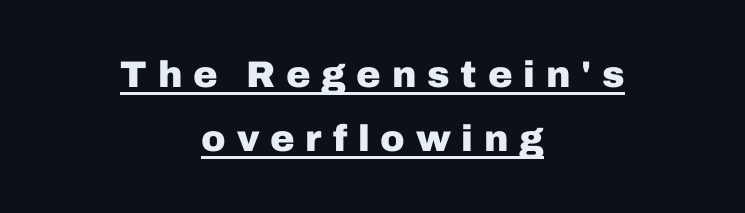
{"serif": "no", "italic": "no", "bold": "yes", "weight": "heavy", "width": "normal", "stroke_contrast": "low", "x_height": "medium", "monospaced": "no", "underline": "yes", "align": "center", "line_spacing_ratio": 1.73, "letter_spacing": "wide", "letter_spacing_em": 0.29, "glyph_px": 37}
